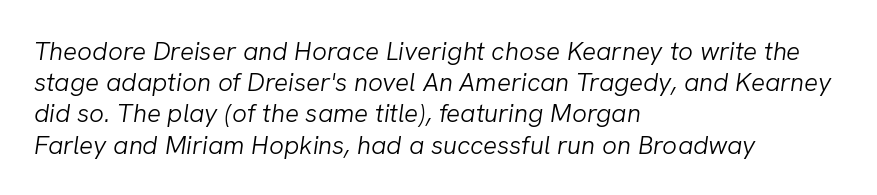
Q: Is the text bold? A: No.
Q: Is the text italic (slanted)? A: Yes, it leans right by about 8 degrees.
Q: Is the text underlined? A: No.
Q: How is the paragraph aligned? A: Left-aligned.
Q: Is the spacing between letters normal or unusually wide? A: Normal.
